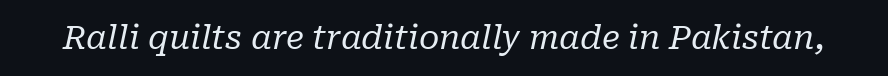
Weight: in the light-to-regular range. Slanted lettering throughout. What stands out about the letter spacing? Nothing — it is the standard amount. The font family rendered here belongs to the serif group. Letters rest on an invisible, unmarked baseline. Spacing verdict: proportional, widths tailored to each character.
